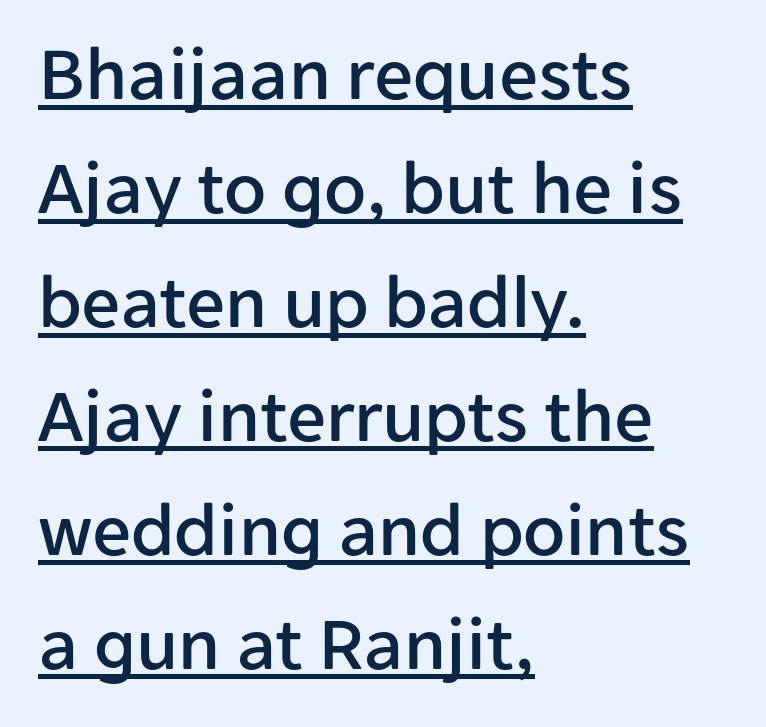
Posture: straight, roman, zero tilt. Which margin do the lines hug? The left one — the right edge is uneven. Characters follow at the spacing the type designer built in. Nope, no serifs anywhere on these letters.
